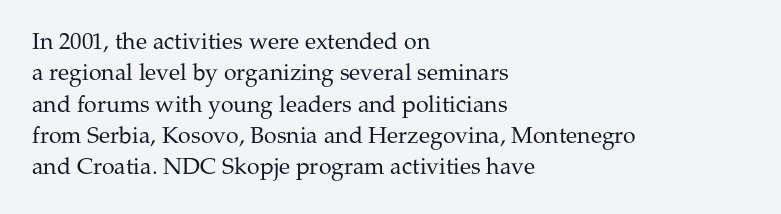
{"italic": "no", "bold": "no", "underline": "no", "align": "left", "line_spacing": "normal", "line_spacing_ratio": 1.36, "letter_spacing": "normal", "letter_spacing_em": 0.0, "glyph_px": 23}
